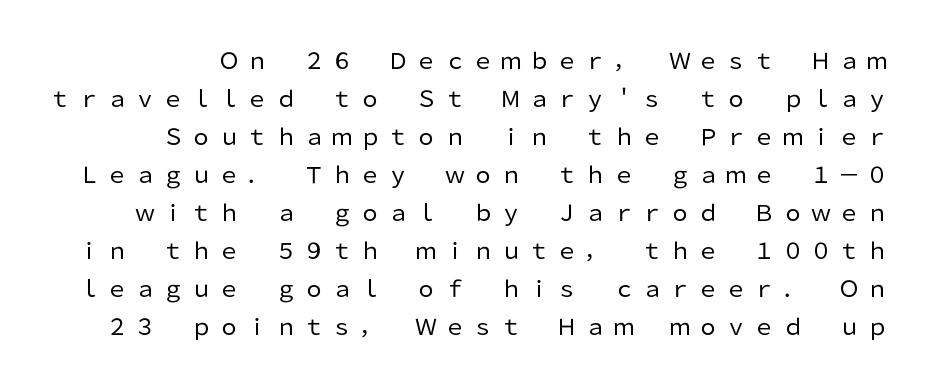
{"italic": "no", "bold": "no", "underline": "no", "line_spacing_ratio": 1.73, "letter_spacing": "wide", "letter_spacing_em": 0.28, "glyph_px": 22}
